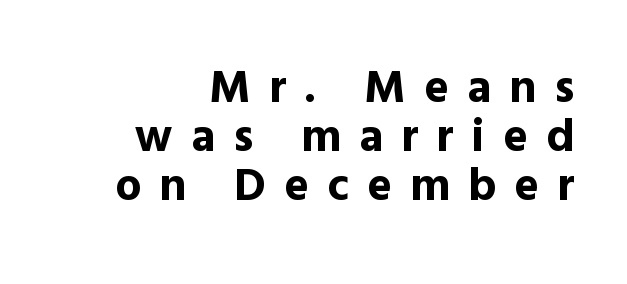
Q: Is the text bold? A: Yes.
Q: Is the text italic (slanted)? A: No, it is upright.
Q: Is the typeface a serif or a sans-serif typeface? A: Sans-serif.
Q: Is the text underlined? A: No.
Q: How is the paragraph aligned? A: Right-aligned.
Q: Is the spacing between letters normal or unusually wide? A: Unusually wide.
Q: Is the spacing between lines tight, normal or loose? A: Tight.
Q: Width (condensed, normal, or wide)? A: Normal.
Q: x-height? A: Medium.
Q: Monospaced? A: No.
